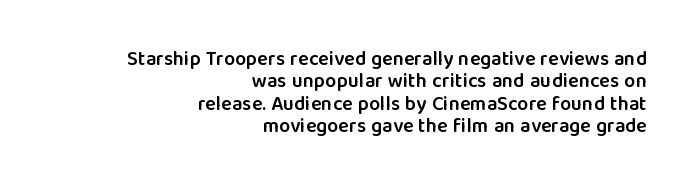
The image shows 20 px text type, upright; set right-aligned, tight line spacing (1.12x), normal letter spacing, not underlined.
